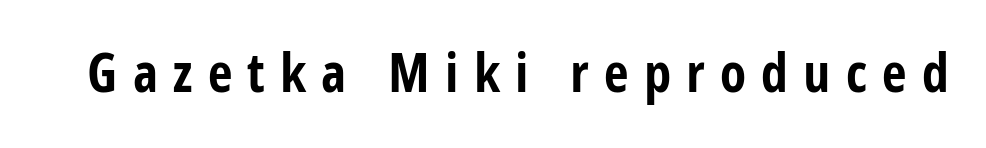
Q: Is the text bold? A: Yes.
Q: Is the text italic (slanted)? A: No, it is upright.
Q: Is the typeface a serif or a sans-serif typeface? A: Sans-serif.
Q: Is the text underlined? A: No.
Q: Is the spacing between letters normal or unusually wide? A: Unusually wide.
Q: Width (condensed, normal, or wide)? A: Condensed.
Q: Stroke contrast? A: Low.
Q: x-height? A: Medium.
Q: Monospaced? A: No.
